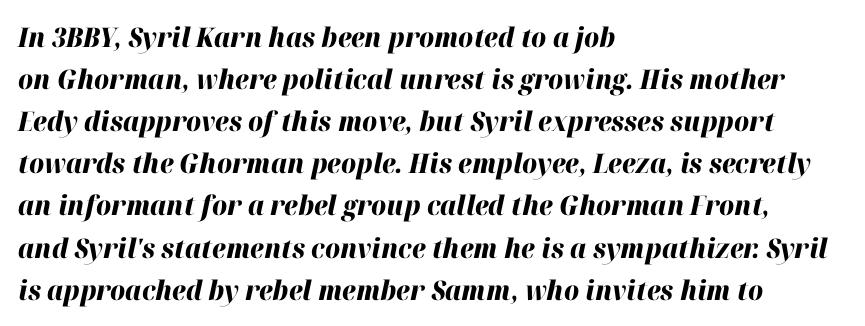
These lines keep a tight, regular rhythm from letter to letter. The line-height multiplier appears to be the usual default. The passage shown is not underscored anywhere. Leftover space on each line is placed entirely after the last word. Compared with an ordinary text face, these strokes are far heavier — a full bold. An italicized treatment has been applied to the whole sample.
